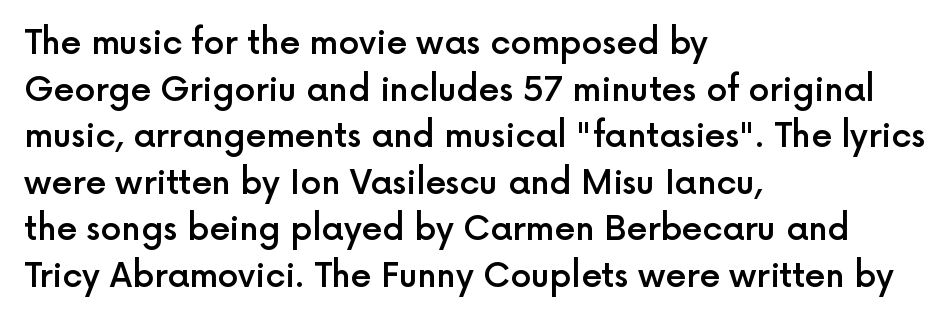
{"serif": "no", "italic": "no", "bold": "semi", "weight": "semibold", "width": "normal", "x_height": "medium", "monospaced": "no", "underline": "no", "align": "left", "line_spacing": "normal", "line_spacing_ratio": 1.41, "letter_spacing": "normal", "letter_spacing_em": 0.0, "glyph_px": 33}
